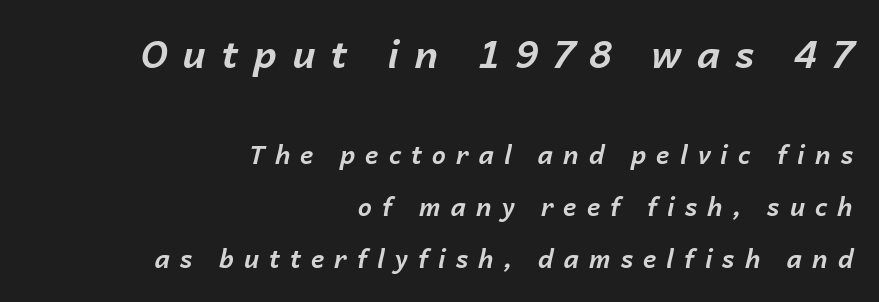
Chunky letters — that's bold for sure. This rendering uses right alignment, leaving the left contour irregular. The lines are spread far apart with generous leading. This rendering widens character spacing well past its baseline value. This is oblique type, the kind used for emphasis or titles.
